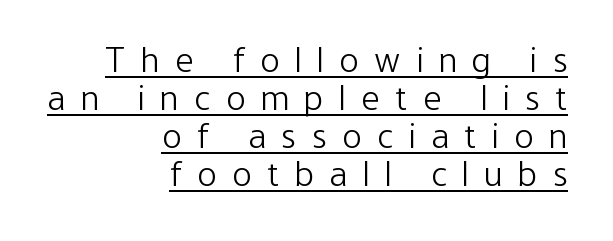
{"serif": "no", "italic": "no", "bold": "no", "weight": "light", "width": "condensed", "stroke_contrast": "low", "x_height": "medium", "monospaced": "no", "underline": "yes", "align": "right", "line_spacing": "tight", "line_spacing_ratio": 1.06, "letter_spacing": "wide", "letter_spacing_em": 0.44, "glyph_px": 36}
